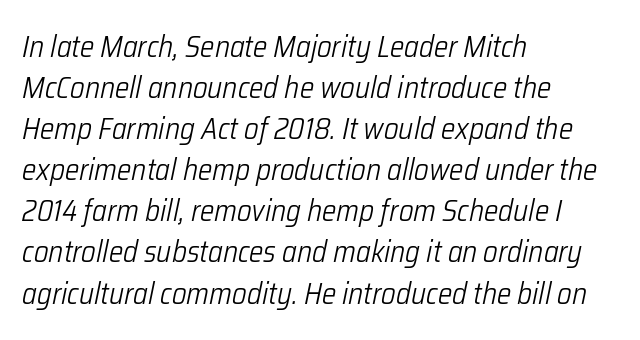
The image shows 30 px light, condensed type, italic (leaning right); set left-aligned, normal line spacing (1.37x), normal letter spacing, not underlined; low stroke contrast and a medium x-height.
